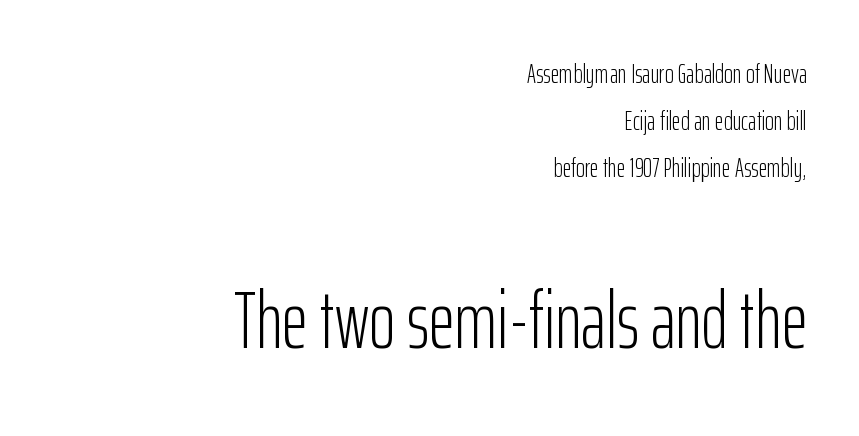
{"serif": "no", "italic": "no", "bold": "no", "weight": "light", "width": "condensed", "stroke_contrast": "low", "x_height": "medium", "monospaced": "no", "underline": "no", "align": "right", "line_spacing_ratio": 1.74, "letter_spacing": "normal", "letter_spacing_em": 0.0, "larger_block": "second", "size_ratio": 2.96, "glyph_px": 80}
